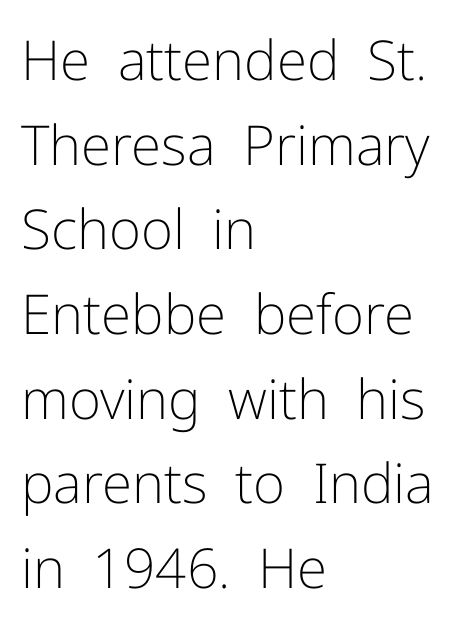
The image shows 55 px light sans-serif type, upright; set left-aligned, normal line spacing (1.54x), normal letter spacing, not underlined; low stroke contrast and a medium x-height.
